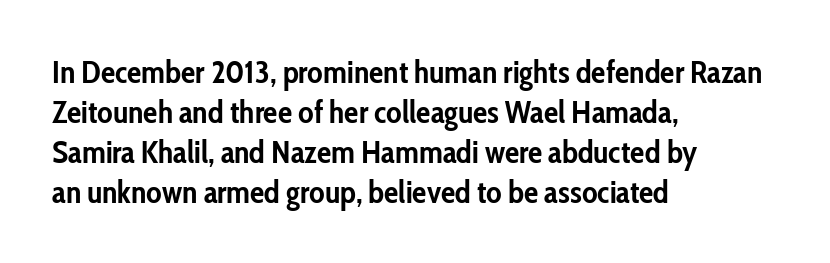
The type sits square on the baseline with zero lean. Between one letter and the next there's only the usual sliver of space. Are there feet on the stems? There aren't — it's a sans. Heavy, bold letterforms.
